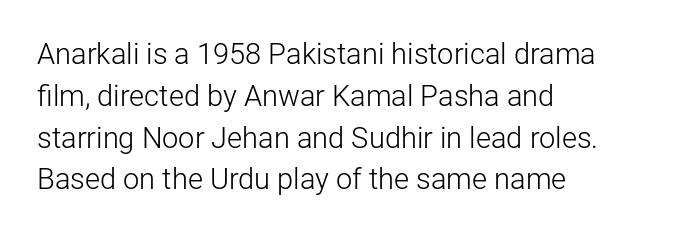
Q: Is the text bold? A: No.
Q: Is the text italic (slanted)? A: No, it is upright.
Q: Is the typeface a serif or a sans-serif typeface? A: Sans-serif.
Q: Is the text underlined? A: No.
Q: How is the paragraph aligned? A: Left-aligned.
Q: Is the spacing between letters normal or unusually wide? A: Normal.
Q: Is the spacing between lines tight, normal or loose? A: Normal.
Q: Width (condensed, normal, or wide)? A: Normal.
Q: Stroke contrast? A: Low.
Q: x-height? A: Medium.
Q: Monospaced? A: No.
